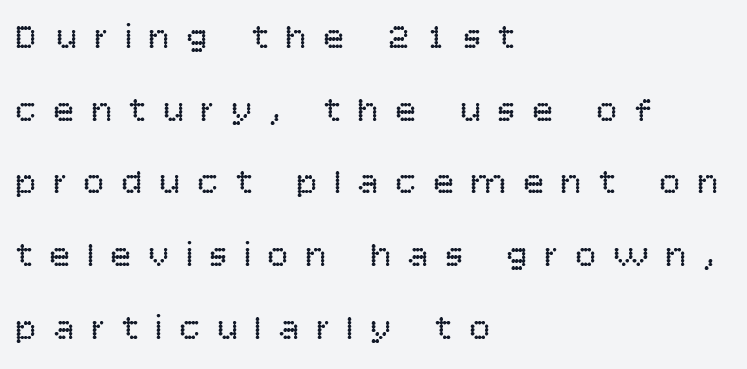
{"serif": "no", "italic": "no", "bold": "no", "weight": "regular", "width": "normal", "stroke_contrast": "low", "x_height": "large", "monospaced": "no", "underline": "no", "align": "left", "line_spacing": "loose", "line_spacing_ratio": 2.02, "letter_spacing": "wide", "letter_spacing_em": 0.45, "glyph_px": 36}
